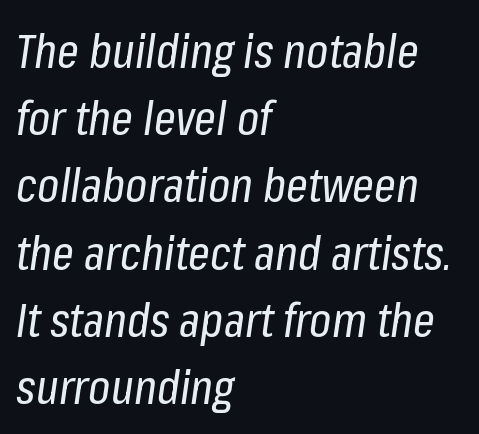
The image shows 48 px regular-weight, condensed type, italic (leaning right); set left-aligned, normal line spacing (1.4x), normal letter spacing, not underlined; low stroke contrast and a medium x-height.
